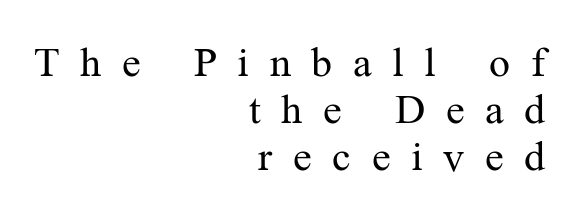
The font family rendered here belongs to the serif group. Honestly, the letter spacing is so wide it's the main thing you notice. When letters stand straight like this, we call the style roman or upright. Each row of text sits above clean, open space. Here the designer chose a conventional face with non-uniform glyph widths.
